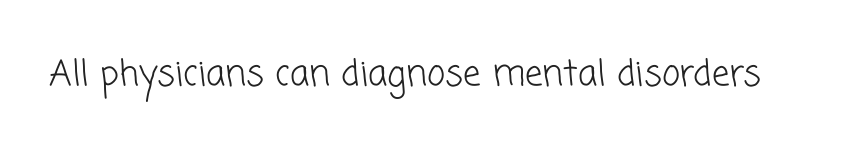
Stroke mass is kept to a normal reading level or below. Nobody touched the tracking dial on this one. Each letter keeps its own natural width here, so spacing adapts to shape. Plain, unruled lines of type. Font category for this specimen: sans-serif.
